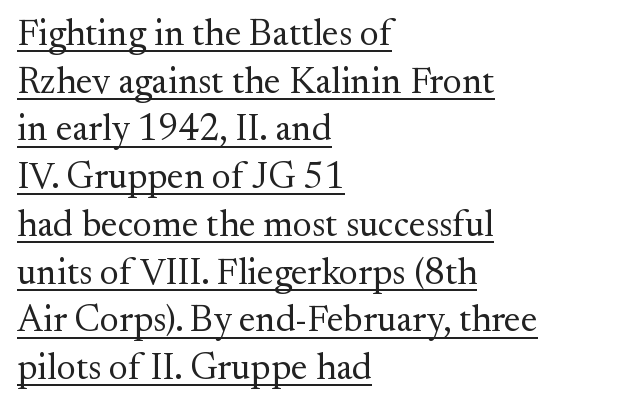
The image shows 37 px regular-weight serif type, upright; set left-aligned, normal line spacing (1.29x), normal letter spacing, underlined; medium stroke contrast and a small x-height.
